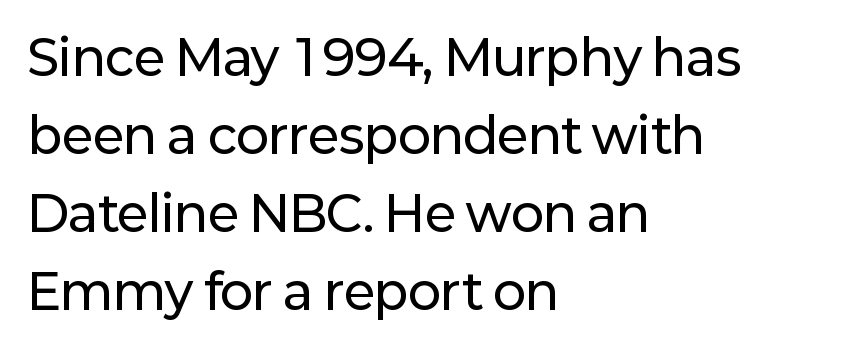
This is sans-serif lettering, the kind often seen on screens and signage. Nobody drew a line under any word here. Rendered with straight, roman letterforms. Each word holds together tightly as a unit, with standard inter-letter gaps. You could not count columns in this text — the font is proportionally spaced.
